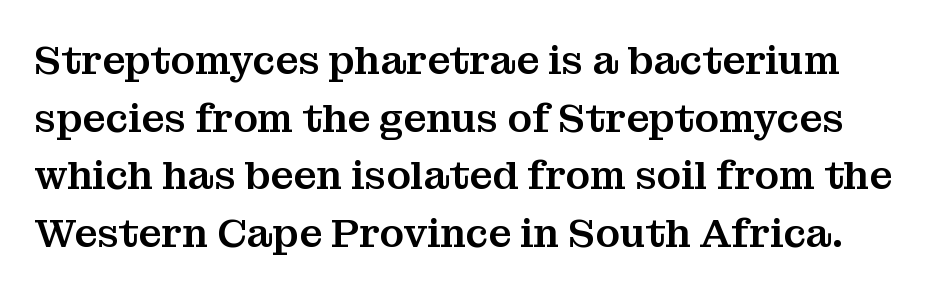
Compared with typical body copy, the letter spacing here is the same. The type sits square on the baseline with zero lean. Check under the words: just untouched page. Here the designer chose a conventional face with non-uniform glyph widths.
